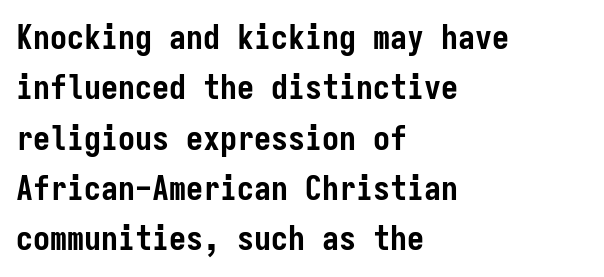
Q: Is the text bold? A: Yes.
Q: Is the text italic (slanted)? A: No, it is upright.
Q: Is the typeface a serif or a sans-serif typeface? A: Sans-serif.
Q: Is the text underlined? A: No.
Q: How is the paragraph aligned? A: Left-aligned.
Q: Is the spacing between letters normal or unusually wide? A: Normal.
Q: Is the spacing between lines tight, normal or loose? A: Normal.
Q: Width (condensed, normal, or wide)? A: Condensed.
Q: Stroke contrast? A: Low.
Q: x-height? A: Medium.
Q: Monospaced? A: Yes.
